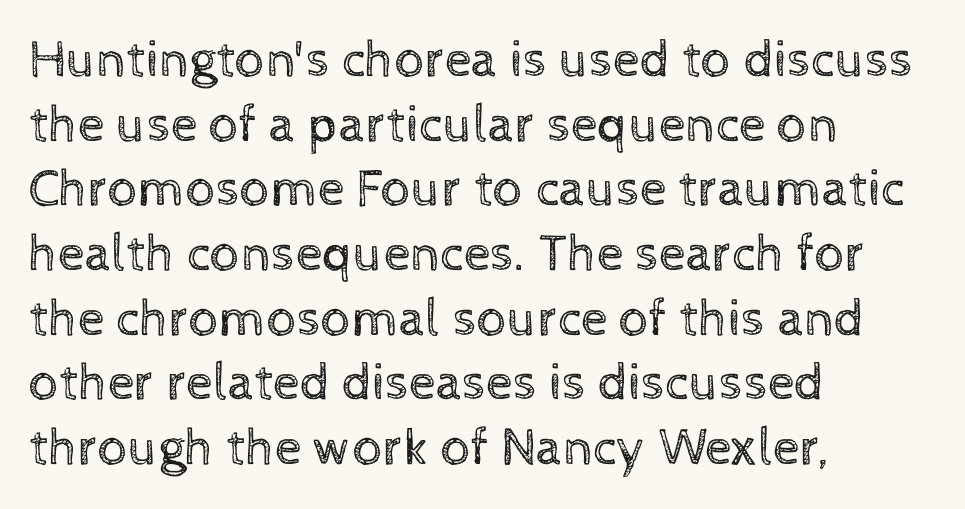
Q: Is the text bold? A: No.
Q: Is the text italic (slanted)? A: No, it is upright.
Q: Is the text underlined? A: No.
Q: How is the paragraph aligned? A: Left-aligned.
Q: Is the spacing between letters normal or unusually wide? A: Normal.
Q: Width (condensed, normal, or wide)? A: Normal.
Q: x-height? A: Medium.
Q: Monospaced? A: No.
